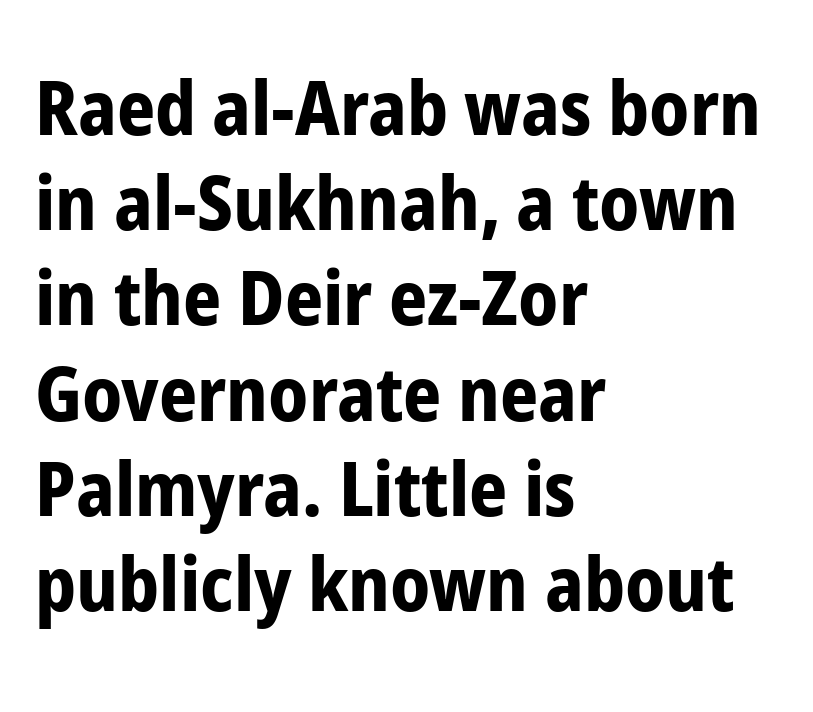
Q: Is the text bold? A: Yes.
Q: Is the text italic (slanted)? A: No, it is upright.
Q: Is the typeface a serif or a sans-serif typeface? A: Sans-serif.
Q: Is the text underlined? A: No.
Q: How is the paragraph aligned? A: Left-aligned.
Q: Is the spacing between letters normal or unusually wide? A: Normal.
Q: Is the spacing between lines tight, normal or loose? A: Normal.
Q: Width (condensed, normal, or wide)? A: Condensed.
Q: Stroke contrast? A: Low.
Q: x-height? A: Medium.
Q: Monospaced? A: No.
